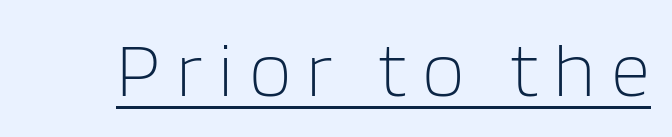
{"serif": "no", "italic": "no", "bold": "no", "weight": "light", "width": "normal", "stroke_contrast": "low", "x_height": "large", "monospaced": "no", "underline": "yes", "letter_spacing": "wide", "letter_spacing_em": 0.2, "glyph_px": 77}
